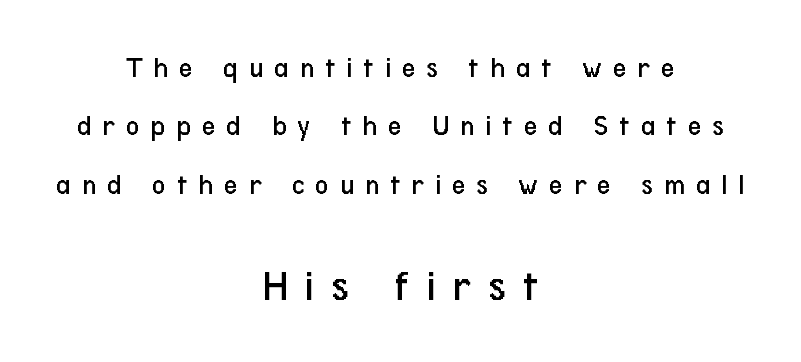
The image shows 45 px regular-weight, condensed sans-serif type, upright; set centered, loose line spacing (1.95x), unusually wide letter spacing (+0.36 em), not underlined; the second (bottom) block is 1.5x larger; low stroke contrast and a medium x-height.
